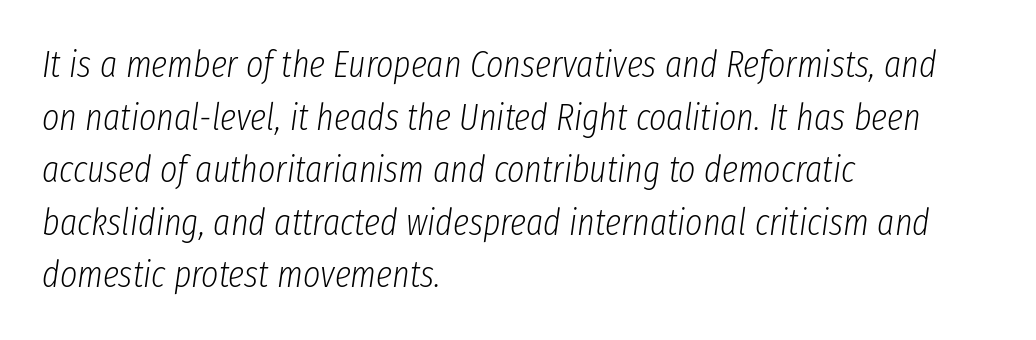
{"italic": "yes", "lean": "right", "slant_degrees": 8, "bold": "no", "weight": "light", "width": "condensed", "stroke_contrast": "low", "x_height": "medium", "monospaced": "no", "underline": "no", "align": "left", "line_spacing": "normal", "line_spacing_ratio": 1.42, "letter_spacing": "normal", "letter_spacing_em": 0.0, "glyph_px": 37}
